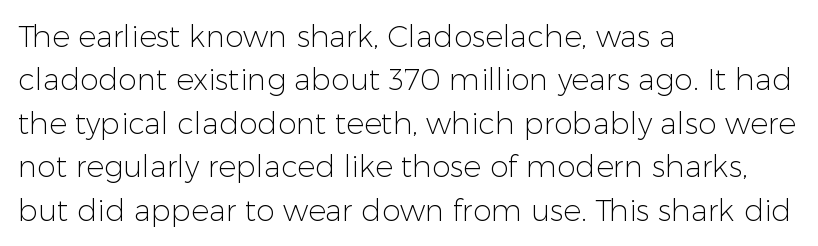
Q: Is the text bold? A: No.
Q: Is the text italic (slanted)? A: No, it is upright.
Q: Is the typeface a serif or a sans-serif typeface? A: Sans-serif.
Q: Is the text underlined? A: No.
Q: How is the paragraph aligned? A: Left-aligned.
Q: Is the spacing between letters normal or unusually wide? A: Normal.
Q: Is the spacing between lines tight, normal or loose? A: Normal.
Q: Width (condensed, normal, or wide)? A: Normal.
Q: Stroke contrast? A: Low.
Q: x-height? A: Medium.
Q: Monospaced? A: No.
